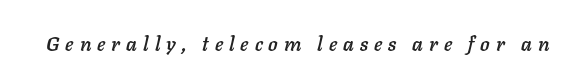
The image shows 20 px text type, italic (leaning right); set unusually wide letter spacing (+0.3 em), not underlined.
